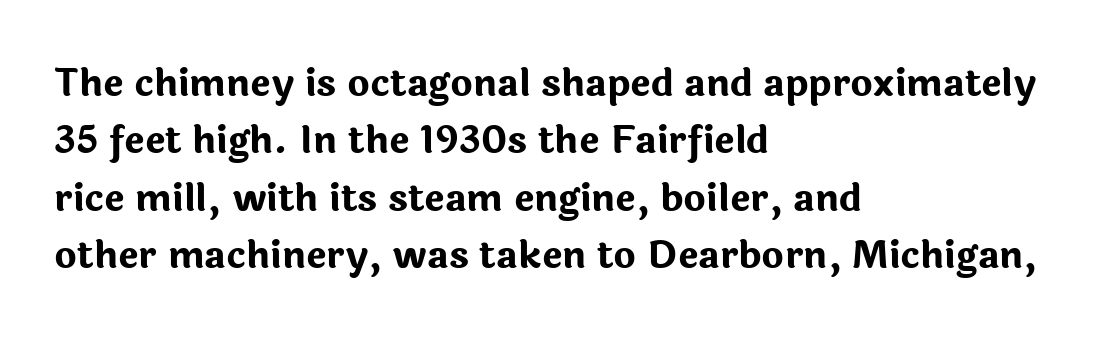
The image shows 38 px bold sans-serif type, upright; set left-aligned, normal line spacing (1.51x), normal letter spacing, not underlined; low stroke contrast and a medium x-height.
